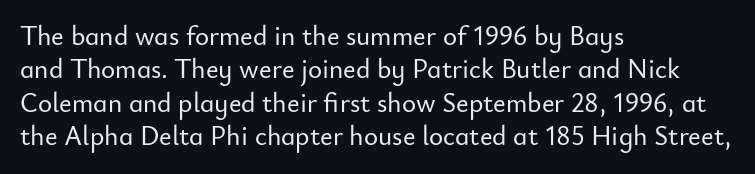
{"italic": "no", "underline": "no", "align": "left", "line_spacing_ratio": 1.24, "letter_spacing": "normal", "letter_spacing_em": 0.0, "glyph_px": 27}
